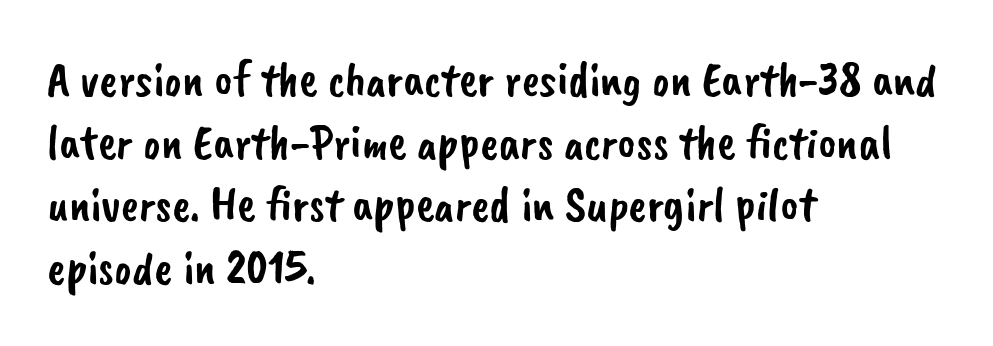
The text block is weighted toward the left margin, trailing off unevenly rightward. You can tell from the bare stems that sans-serif type was used. Spacing verdict: proportional, widths tailored to each character. Letter spacing: default. Vertically, the passage feels balanced, rows spaced as you'd expect. Type without underlining.
